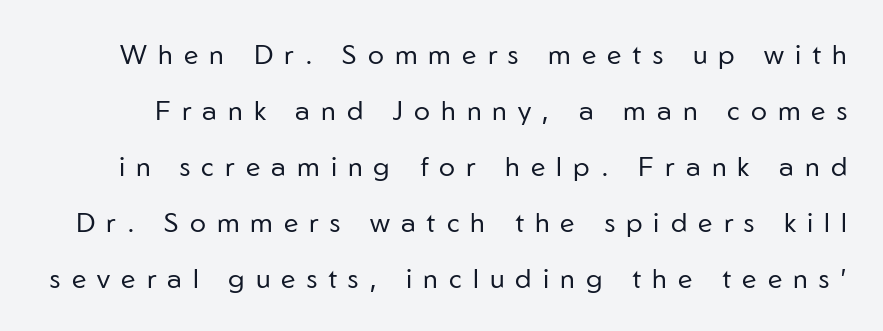
Q: Is the text bold? A: No.
Q: Is the text italic (slanted)? A: No, it is upright.
Q: Is the text underlined? A: No.
Q: Is the spacing between letters normal or unusually wide? A: Unusually wide.
Q: Is the spacing between lines tight, normal or loose? A: Loose.
